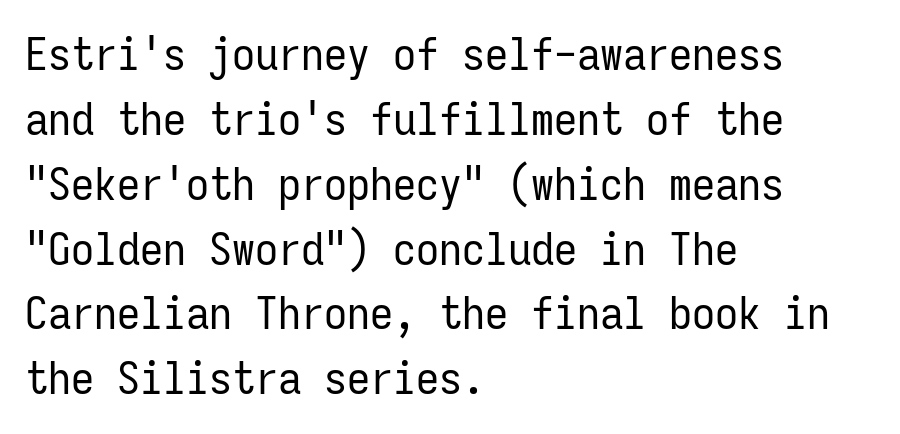
Q: Is the text bold? A: No.
Q: Is the text italic (slanted)? A: No, it is upright.
Q: Is the typeface a serif or a sans-serif typeface? A: Sans-serif.
Q: Is the text underlined? A: No.
Q: How is the paragraph aligned? A: Left-aligned.
Q: Is the spacing between letters normal or unusually wide? A: Normal.
Q: Is the spacing between lines tight, normal or loose? A: Normal.
Q: Width (condensed, normal, or wide)? A: Condensed.
Q: Stroke contrast? A: Low.
Q: x-height? A: Medium.
Q: Monospaced? A: Yes.
